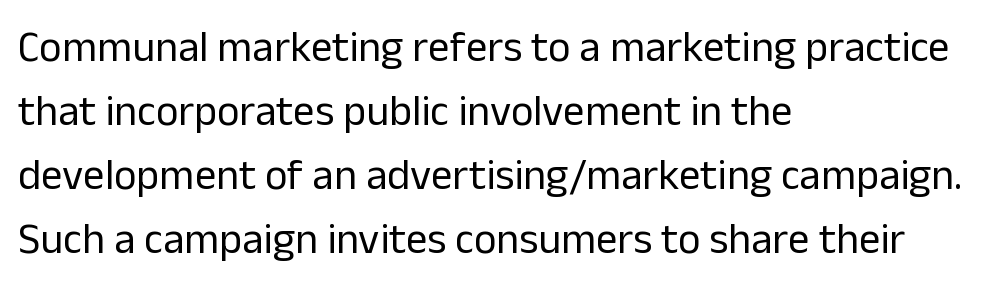
{"serif": "no", "italic": "no", "bold": "no", "weight": "regular", "width": "normal", "stroke_contrast": "low", "x_height": "medium", "monospaced": "no", "underline": "no", "align": "left", "line_spacing": "normal", "line_spacing_ratio": 1.49, "letter_spacing": "normal", "letter_spacing_em": 0.0, "glyph_px": 43}
